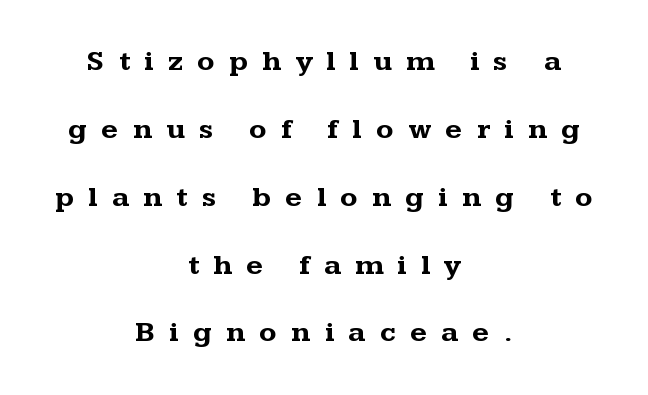
Characters remain perfectly vertical along every line. Visually the block forms a symmetrical silhouette, jagged on both flanks. Looks like regular typesetting: each glyph gets only the width it needs. These lines carry a lot of weight — the face is fully bold.
